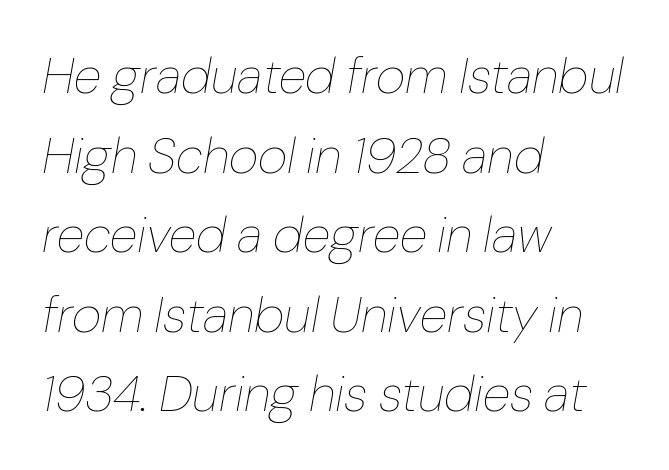
Q: Is the text bold? A: No.
Q: Is the text italic (slanted)? A: Yes, it leans right by about 10 degrees.
Q: Is the text underlined? A: No.
Q: How is the paragraph aligned? A: Left-aligned.
Q: Is the spacing between letters normal or unusually wide? A: Normal.
Q: Is the spacing between lines tight, normal or loose? A: Normal.
Q: Width (condensed, normal, or wide)? A: Normal.
Q: Stroke contrast? A: Low.
Q: x-height? A: Medium.
Q: Monospaced? A: No.
